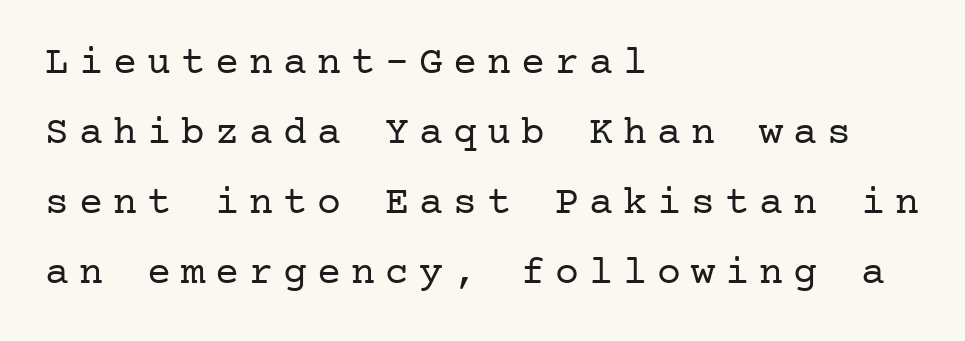
The image shows 40 px regular-weight serif type, upright; set left-aligned, line spacing 1.75x, unusually wide letter spacing (+0.25 em), not underlined; low stroke contrast and a medium x-height.
